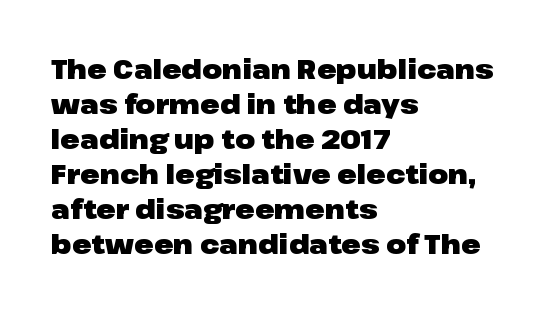
Spacing between characters is what you'd get straight out of the box. If you drew a line through each stem, it would be perfectly vertical. Which margin do the lines hug? The left one — the right edge is uneven. Leading: standard. Is the type bold? Yes — the strokes are clearly thick and heavy.
